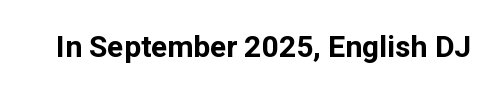
Q: Is the text bold? A: Yes.
Q: Is the text italic (slanted)? A: No, it is upright.
Q: Is the typeface a serif or a sans-serif typeface? A: Sans-serif.
Q: Is the text underlined? A: No.
Q: Is the spacing between letters normal or unusually wide? A: Normal.
Q: Width (condensed, normal, or wide)? A: Normal.
Q: Stroke contrast? A: Low.
Q: x-height? A: Medium.
Q: Monospaced? A: No.
